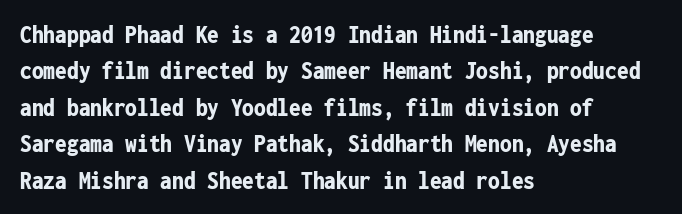
Characters remain perfectly vertical along every line. The passage is arranged the way most books set body copy — flush left. These lines sit exactly where default settings would place them. Nobody touched the tracking dial on this one. Descender tails drop into unmarked territory. Is the type bold? Yes — the strokes are clearly thick and heavy.
